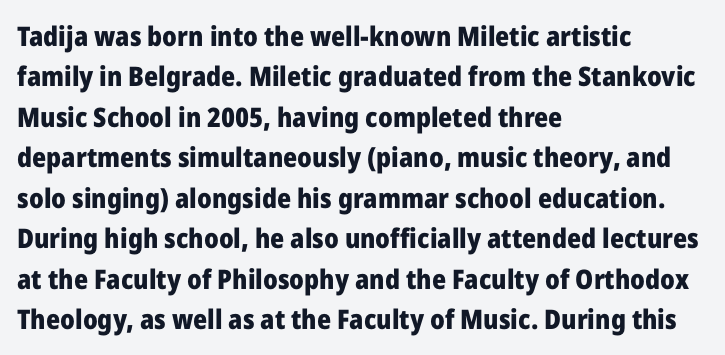
Look at the tracking — it's just the regular setting, nothing added. A classic flush-left, rag-right setting is used for this passage. Lines of text with bare space underneath. The font's upright variant was chosen for this text.
